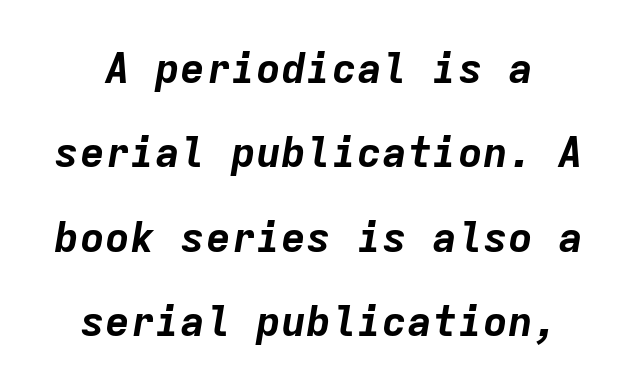
Q: Is the text bold? A: Yes.
Q: Is the text italic (slanted)? A: Yes, it leans right by about 9 degrees.
Q: Is the text underlined? A: No.
Q: Is the spacing between letters normal or unusually wide? A: Normal.
Q: Is the spacing between lines tight, normal or loose? A: Loose.
Q: Width (condensed, normal, or wide)? A: Normal.
Q: Stroke contrast? A: Low.
Q: x-height? A: Medium.
Q: Monospaced? A: Yes.
